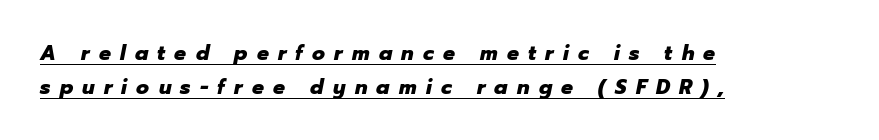
{"italic": "yes", "lean": "right", "slant_degrees": 12, "bold": "yes", "underline": "yes", "align": "left", "line_spacing": "normal", "line_spacing_ratio": 1.61, "letter_spacing": "wide", "letter_spacing_em": 0.44, "glyph_px": 21}
